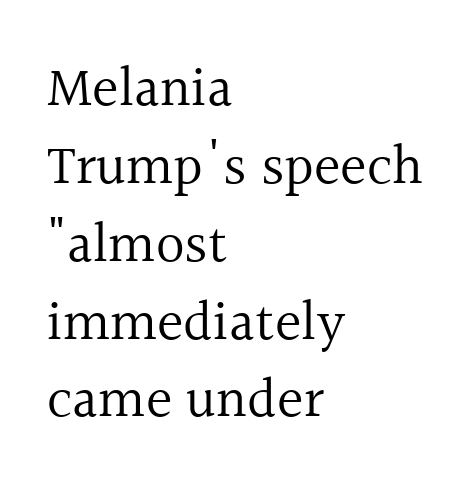
The image shows 56 px regular-weight serif type, upright; set left-aligned, normal line spacing (1.39x), normal letter spacing, not underlined; a medium x-height.
